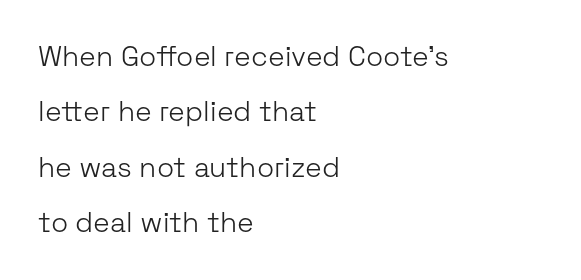
The image shows 28 px light sans-serif type, upright; set left-aligned, loose line spacing (1.98x), normal letter spacing, not underlined; low stroke contrast and a medium x-height.
